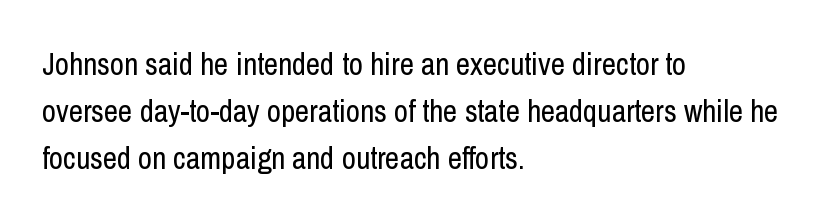
Do the characters align in a grid? No, the font is proportional. Descenders are the only things crossing below the line. Vertical stems look standard width or narrower in stroke. This is sans-serif lettering, the kind often seen on screens and signage. Notice how the passage keeps a crisp vertical edge on the left only.
